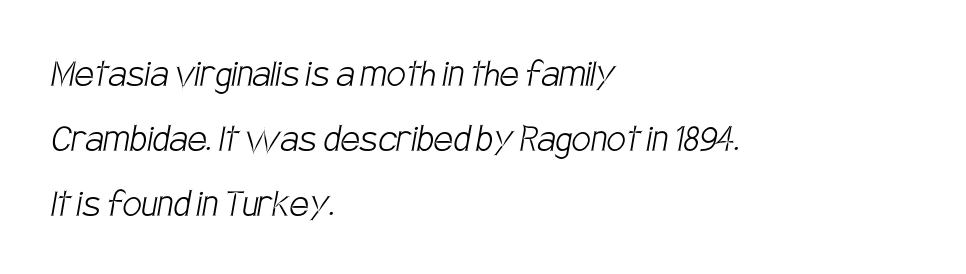
The image shows 43 px light, condensed sans-serif type; set left-aligned, normal line spacing (1.51x), normal letter spacing, not underlined; low stroke contrast and a large x-height.
